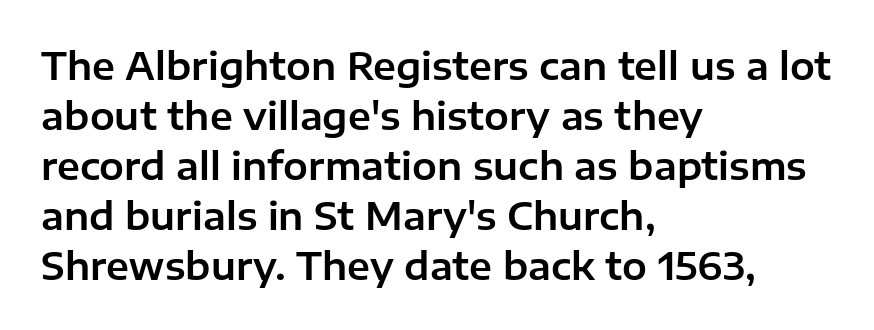
Q: Is the text italic (slanted)? A: No, it is upright.
Q: Is the typeface a serif or a sans-serif typeface? A: Sans-serif.
Q: Is the text underlined? A: No.
Q: How is the paragraph aligned? A: Left-aligned.
Q: Is the spacing between letters normal or unusually wide? A: Normal.
Q: Is the spacing between lines tight, normal or loose? A: Normal.
Q: Width (condensed, normal, or wide)? A: Normal.
Q: Stroke contrast? A: Low.
Q: x-height? A: Medium.
Q: Monospaced? A: No.
